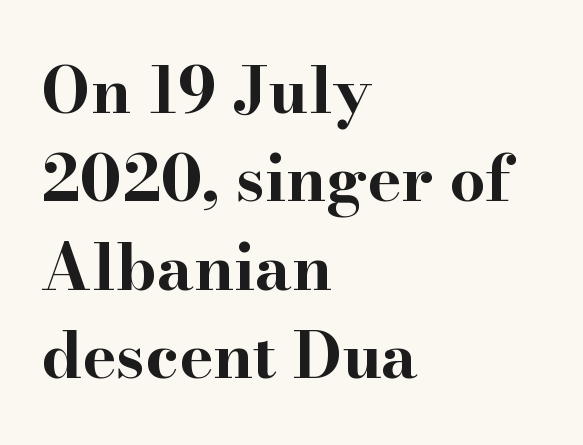
The image shows 64 px bold, wide serif type, upright; set left-aligned, normal line spacing (1.38x), normal letter spacing, not underlined; high stroke contrast and a small x-height.
